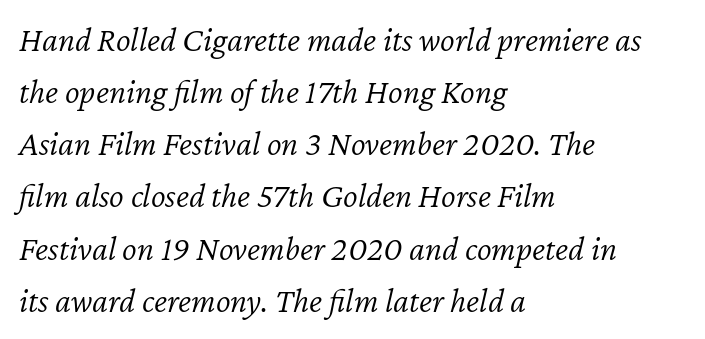
The image shows 35 px light type, italic (leaning right); set left-aligned, normal line spacing (1.49x), normal letter spacing, not underlined; low stroke contrast and a medium x-height.
